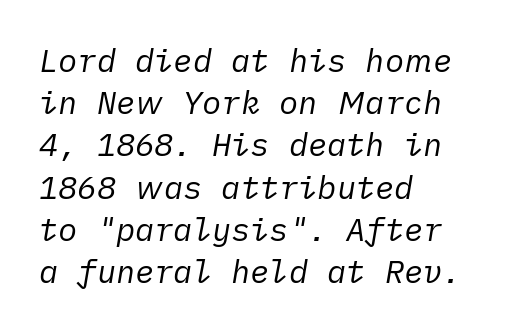
The passage shown stacks its lines at a standard gap. Short and long lines alike share a common starting point at left. The space directly below the letters is spotless. Is this a heavy cut? Hardly; it is regular or lighter.
